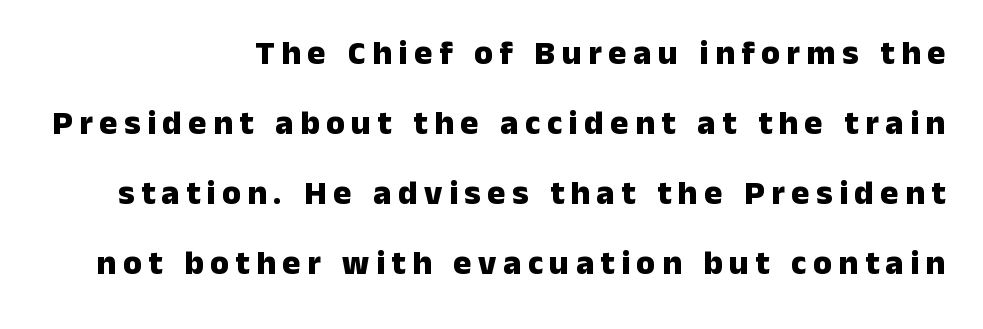
The image shows 34 px heavy sans-serif type, upright; set right-aligned, loose line spacing (2.06x), not underlined; low stroke contrast and a medium x-height.
